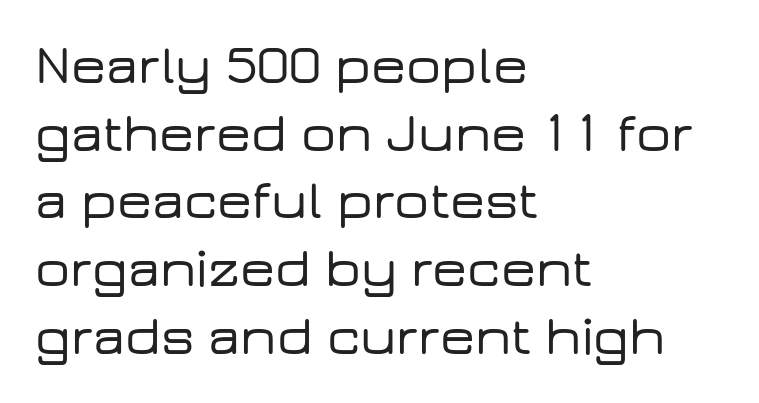
Q: Is the text italic (slanted)? A: No, it is upright.
Q: Is the typeface a serif or a sans-serif typeface? A: Sans-serif.
Q: Is the text underlined? A: No.
Q: How is the paragraph aligned? A: Left-aligned.
Q: Is the spacing between letters normal or unusually wide? A: Normal.
Q: Width (condensed, normal, or wide)? A: Wide.
Q: Stroke contrast? A: Low.
Q: x-height? A: Medium.
Q: Monospaced? A: No.
